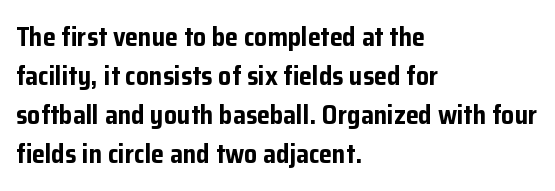
The image shows 26 px bold type, upright; set left-aligned, normal line spacing (1.5x), normal letter spacing, not underlined.
